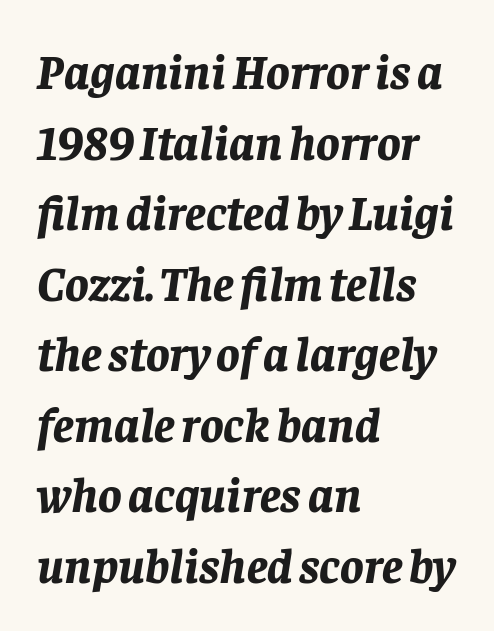
{"italic": "yes", "lean": "right", "slant_degrees": 8, "bold": "yes", "weight": "bold", "width": "normal", "stroke_contrast": "low", "x_height": "large", "monospaced": "no", "underline": "no", "align": "left", "line_spacing": "normal", "line_spacing_ratio": 1.44, "letter_spacing": "normal", "letter_spacing_em": 0.0, "glyph_px": 49}
